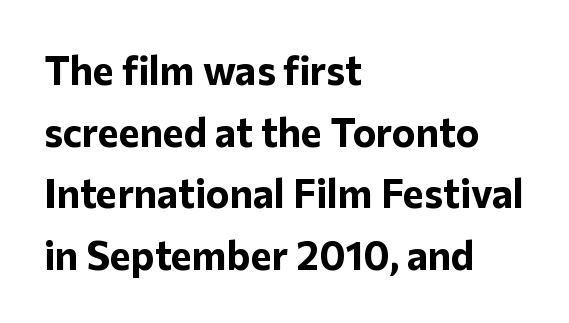
Q: Is the text bold? A: Yes.
Q: Is the text italic (slanted)? A: No, it is upright.
Q: Is the typeface a serif or a sans-serif typeface? A: Sans-serif.
Q: Is the text underlined? A: No.
Q: How is the paragraph aligned? A: Left-aligned.
Q: Is the spacing between letters normal or unusually wide? A: Normal.
Q: Is the spacing between lines tight, normal or loose? A: Normal.
Q: Width (condensed, normal, or wide)? A: Normal.
Q: Stroke contrast? A: Low.
Q: x-height? A: Medium.
Q: Monospaced? A: No.
